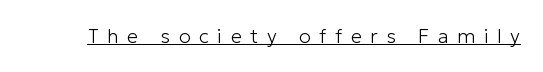
{"italic": "no", "bold": "no", "underline": "yes", "letter_spacing": "wide", "letter_spacing_em": 0.43, "glyph_px": 20}
